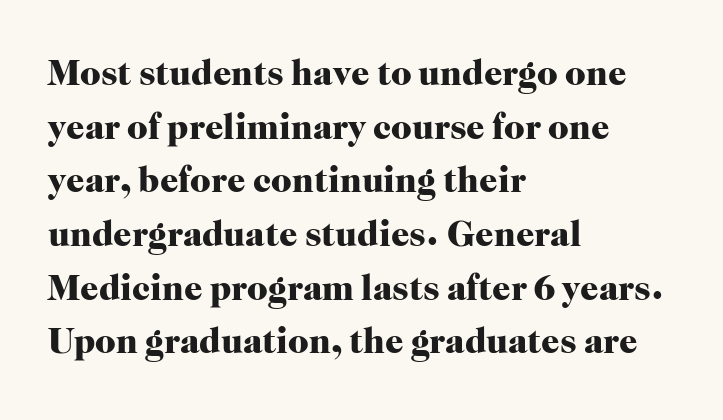
Q: Is the text bold? A: Yes.
Q: Is the text italic (slanted)? A: No, it is upright.
Q: Is the typeface a serif or a sans-serif typeface? A: Serif.
Q: Is the text underlined? A: No.
Q: How is the paragraph aligned? A: Left-aligned.
Q: Is the spacing between letters normal or unusually wide? A: Normal.
Q: Is the spacing between lines tight, normal or loose? A: Normal.
Q: Width (condensed, normal, or wide)? A: Normal.
Q: Stroke contrast? A: High.
Q: x-height? A: Medium.
Q: Monospaced? A: No.
